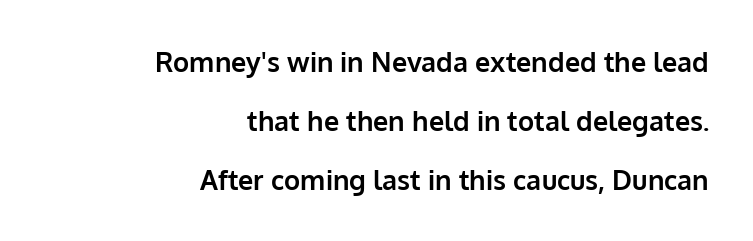
The image shows 27 px bold type, upright; set right-aligned, loose line spacing (2.18x), normal letter spacing, not underlined.
